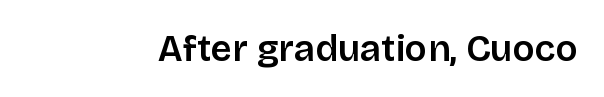
Q: Is the text italic (slanted)? A: No, it is upright.
Q: Is the typeface a serif or a sans-serif typeface? A: Sans-serif.
Q: Is the text underlined? A: No.
Q: Is the spacing between letters normal or unusually wide? A: Normal.
Q: Width (condensed, normal, or wide)? A: Normal.
Q: Stroke contrast? A: Low.
Q: x-height? A: Large.
Q: Monospaced? A: No.
